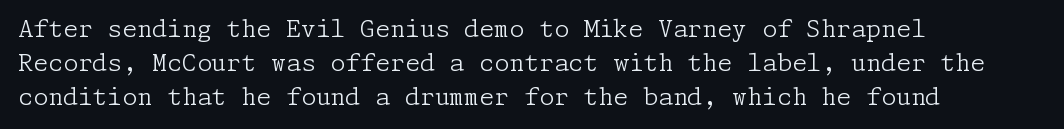
Q: Is the text bold? A: No.
Q: Is the text italic (slanted)? A: No, it is upright.
Q: Is the text underlined? A: No.
Q: How is the paragraph aligned? A: Left-aligned.
Q: Is the spacing between letters normal or unusually wide? A: Normal.
Q: Is the spacing between lines tight, normal or loose? A: Normal.
